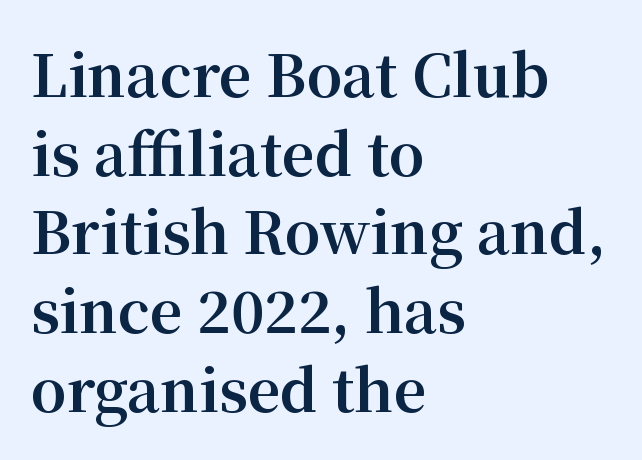
The image shows 57 px bold serif type, upright; set left-aligned, normal line spacing (1.38x), normal letter spacing, not underlined; medium stroke contrast and a medium x-height.
